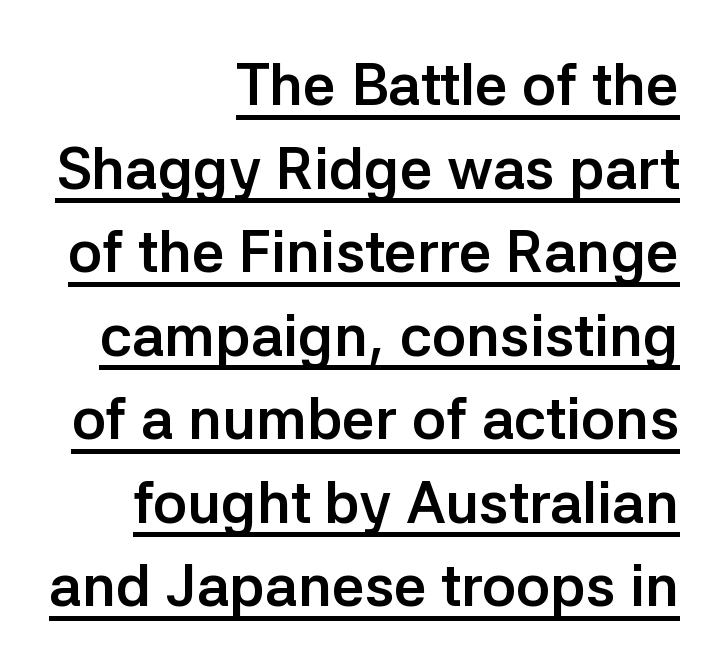
{"serif": "no", "italic": "no", "bold": "yes", "weight": "semibold", "width": "normal", "stroke_contrast": "low", "x_height": "medium", "monospaced": "no", "underline": "yes", "align": "right", "line_spacing": "normal", "line_spacing_ratio": 1.44, "letter_spacing": "normal", "letter_spacing_em": 0.0, "glyph_px": 58}
